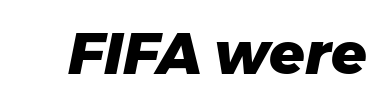
{"italic": "yes", "lean": "right", "slant_degrees": 11, "bold": "yes", "weight": "heavy", "width": "normal", "stroke_contrast": "low", "x_height": "medium", "monospaced": "no", "underline": "no", "letter_spacing": "normal", "letter_spacing_em": 0.0, "glyph_px": 58}
